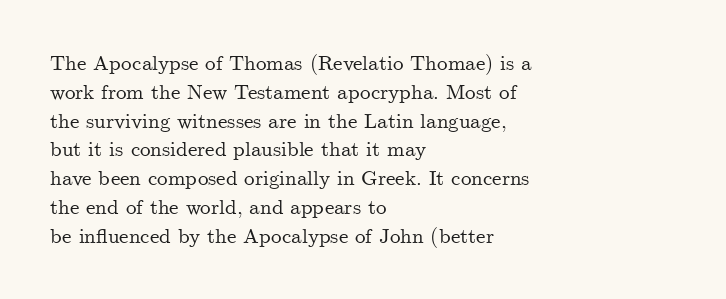
Q: Is the text italic (slanted)? A: No, it is upright.
Q: Is the text underlined? A: No.
Q: How is the paragraph aligned? A: Left-aligned.
Q: Is the spacing between letters normal or unusually wide? A: Normal.
Q: Is the spacing between lines tight, normal or loose? A: Normal.
